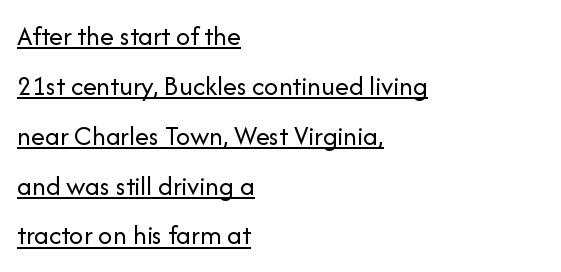
Q: Is the text bold? A: No.
Q: Is the text italic (slanted)? A: No, it is upright.
Q: Is the typeface a serif or a sans-serif typeface? A: Sans-serif.
Q: Is the text underlined? A: Yes.
Q: How is the paragraph aligned? A: Left-aligned.
Q: Is the spacing between letters normal or unusually wide? A: Normal.
Q: Width (condensed, normal, or wide)? A: Normal.
Q: Stroke contrast? A: Low.
Q: x-height? A: Medium.
Q: Monospaced? A: No.
